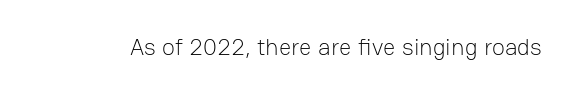
{"italic": "no", "bold": "no", "underline": "no", "letter_spacing": "normal", "letter_spacing_em": 0.0, "glyph_px": 24}
